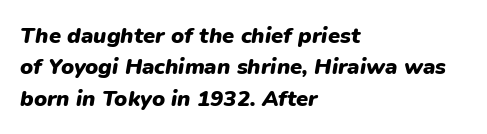
{"italic": "yes", "lean": "right", "slant_degrees": 9, "bold": "yes", "underline": "no", "align": "left", "line_spacing": "normal", "line_spacing_ratio": 1.43, "letter_spacing": "normal", "letter_spacing_em": 0.0, "glyph_px": 22}
